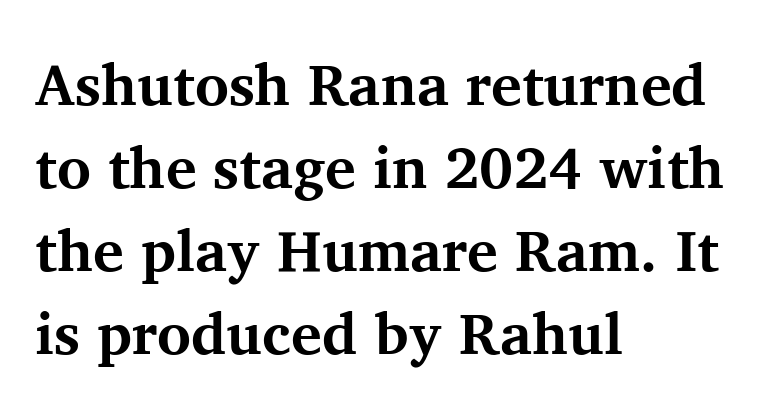
Character widths vary here, with narrow letters taking less room than wide ones. The text block is weighted toward the left margin, trailing off unevenly rightward. The designer went with a serif here, giving each stem small feet. The gap between lines stays unmarked. Summary of vertical rhythm: regular, with standard interline spacing. The font is running at its bold setting.
